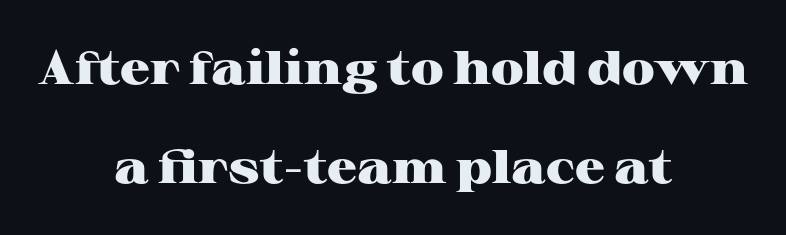
{"serif": "yes", "italic": "no", "bold": "yes", "weight": "heavy", "width": "wide", "stroke_contrast": "high", "x_height": "medium", "monospaced": "no", "underline": "no", "align": "center", "line_spacing": "loose", "line_spacing_ratio": 2.1, "letter_spacing": "normal", "letter_spacing_em": 0.0, "glyph_px": 47}
